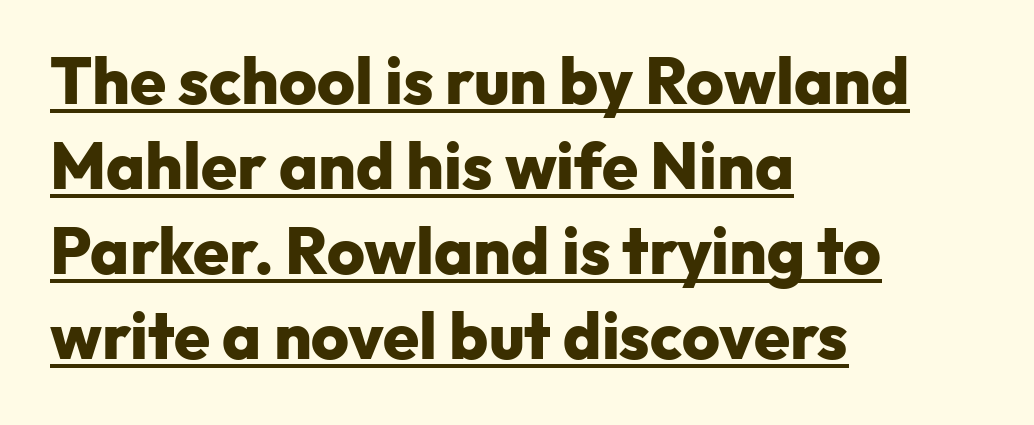
{"serif": "no", "italic": "no", "bold": "yes", "weight": "heavy", "width": "normal", "stroke_contrast": "low", "x_height": "medium", "monospaced": "no", "underline": "yes", "align": "left", "line_spacing": "normal", "line_spacing_ratio": 1.31, "letter_spacing": "normal", "letter_spacing_em": 0.0, "glyph_px": 65}
